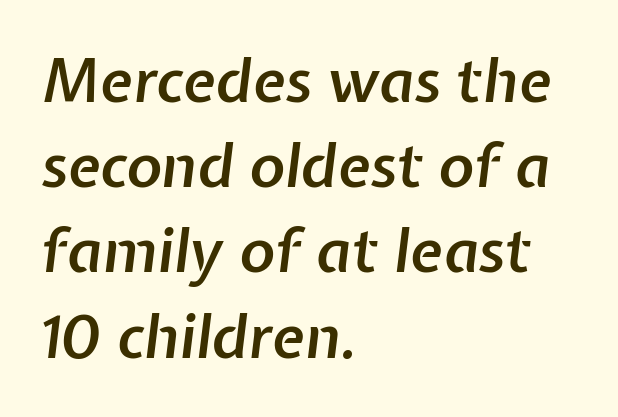
{"italic": "yes", "lean": "right", "slant_degrees": 7, "bold": "semi", "weight": "semibold", "width": "normal", "stroke_contrast": "low", "x_height": "medium", "monospaced": "no", "underline": "no", "align": "left", "line_spacing": "normal", "line_spacing_ratio": 1.42, "letter_spacing": "normal", "letter_spacing_em": 0.0, "glyph_px": 60}
